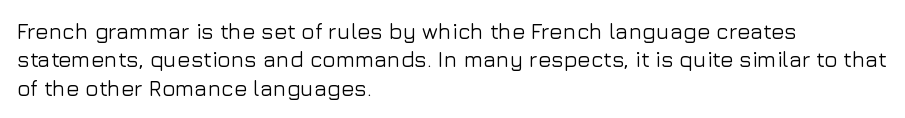
Q: Is the text italic (slanted)? A: No, it is upright.
Q: Is the text underlined? A: No.
Q: How is the paragraph aligned? A: Left-aligned.
Q: Is the spacing between letters normal or unusually wide? A: Normal.
Q: Is the spacing between lines tight, normal or loose? A: Normal.
